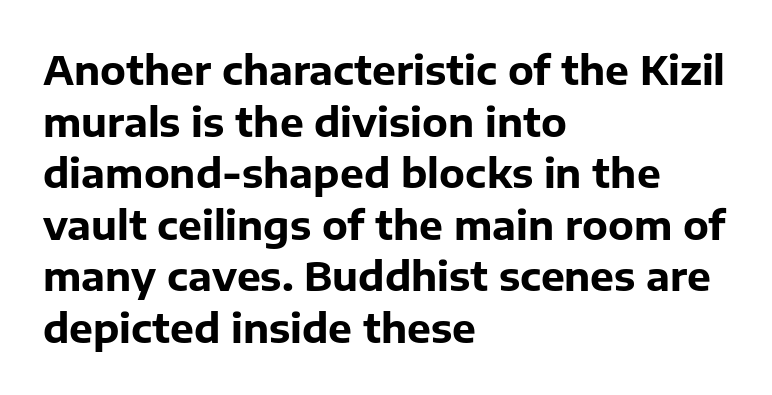
{"serif": "no", "italic": "no", "bold": "yes", "weight": "bold", "width": "normal", "stroke_contrast": "low", "x_height": "medium", "monospaced": "no", "underline": "no", "align": "left", "line_spacing": "normal", "line_spacing_ratio": 1.29, "letter_spacing": "normal", "letter_spacing_em": 0.0, "glyph_px": 40}
